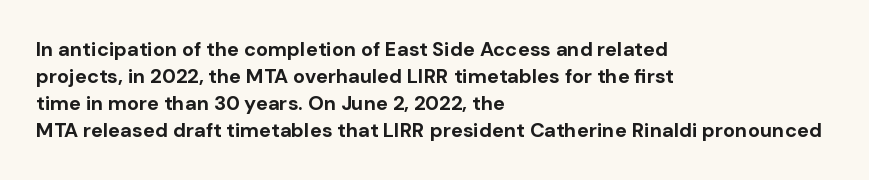
{"italic": "no", "bold": "yes", "underline": "no", "align": "left", "line_spacing": "normal", "line_spacing_ratio": 1.35, "letter_spacing": "normal", "letter_spacing_em": 0.0, "glyph_px": 20}
